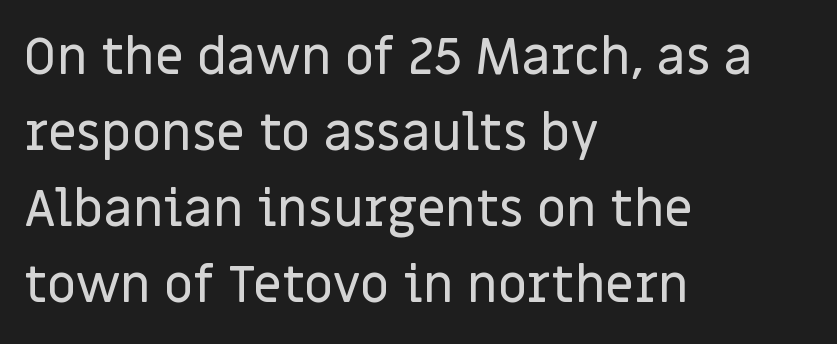
Q: Is the text italic (slanted)? A: No, it is upright.
Q: Is the typeface a serif or a sans-serif typeface? A: Sans-serif.
Q: Is the text underlined? A: No.
Q: How is the paragraph aligned? A: Left-aligned.
Q: Is the spacing between letters normal or unusually wide? A: Normal.
Q: Is the spacing between lines tight, normal or loose? A: Normal.
Q: Width (condensed, normal, or wide)? A: Normal.
Q: Stroke contrast? A: Low.
Q: x-height? A: Large.
Q: Monospaced? A: No.
